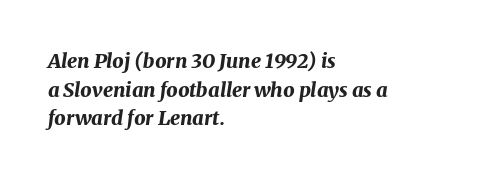
Q: Is the text bold? A: Yes.
Q: Is the text italic (slanted)? A: Yes, it leans right by about 8 degrees.
Q: Is the text underlined? A: No.
Q: How is the paragraph aligned? A: Left-aligned.
Q: Is the spacing between letters normal or unusually wide? A: Normal.
Q: Is the spacing between lines tight, normal or loose? A: Normal.
